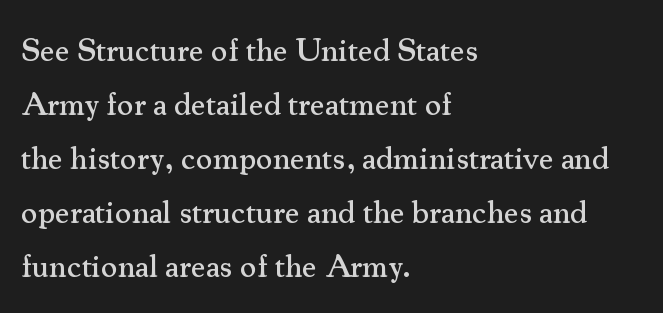
The letters advance in unequal steps, a hallmark of proportional type. The font family rendered here belongs to the serif group. The specimen omits any rule beneath the text block's lines. Look at the tracking — it's just the regular setting, nothing added. If you measured baseline to baseline, you'd find a middling distance. The setting favours the left margin, as ordinary paragraphs usually do.
